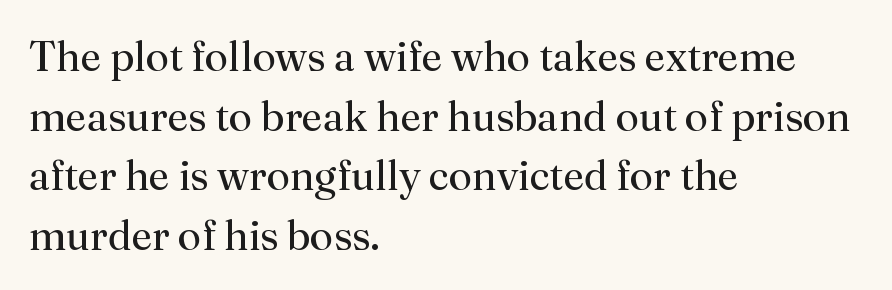
The tracking reads as untouched default to a designer's eye. Here the designer chose a conventional face with non-uniform glyph widths. Letters rest on an invisible, unmarked baseline. Observe the serifs anchoring each vertical stroke in this sample.
